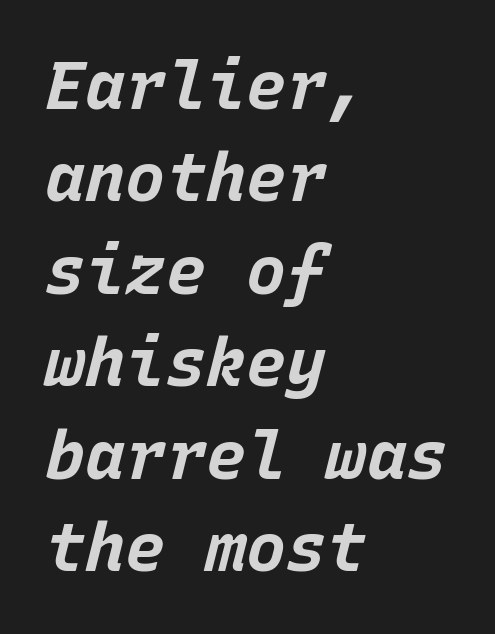
Q: Is the text bold? A: Yes.
Q: Is the text italic (slanted)? A: Yes, it leans right by about 15 degrees.
Q: Is the text underlined? A: No.
Q: How is the paragraph aligned? A: Left-aligned.
Q: Is the spacing between letters normal or unusually wide? A: Normal.
Q: Is the spacing between lines tight, normal or loose? A: Normal.
Q: Width (condensed, normal, or wide)? A: Normal.
Q: Stroke contrast? A: Low.
Q: x-height? A: Large.
Q: Monospaced? A: Yes.
